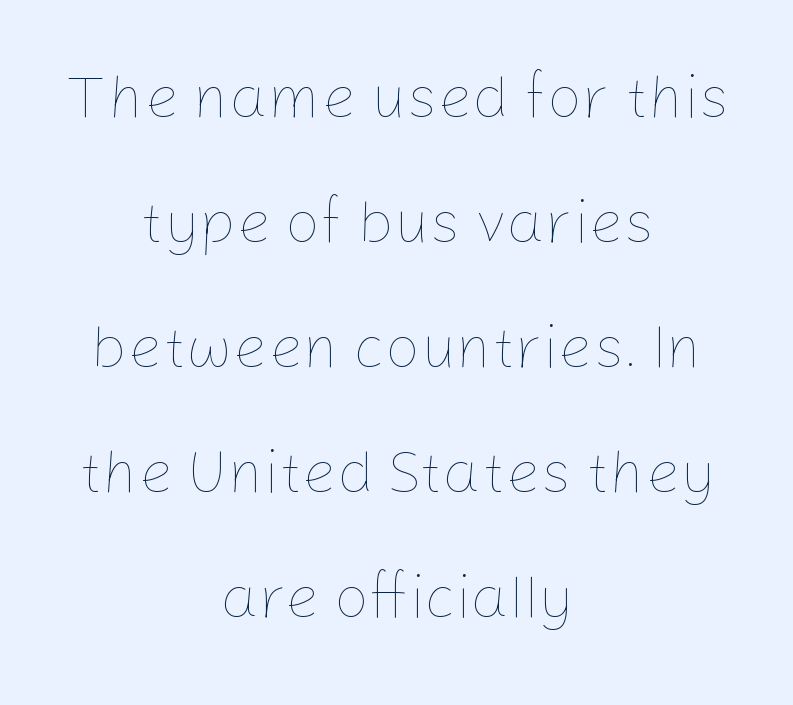
Q: Is the text bold? A: No.
Q: Is the text italic (slanted)? A: No, it is upright.
Q: Is the text underlined? A: No.
Q: How is the paragraph aligned? A: Centered.
Q: Is the spacing between letters normal or unusually wide? A: Normal.
Q: Is the spacing between lines tight, normal or loose? A: Loose.
Q: Width (condensed, normal, or wide)? A: Normal.
Q: Stroke contrast? A: Low.
Q: x-height? A: Medium.
Q: Monospaced? A: No.
